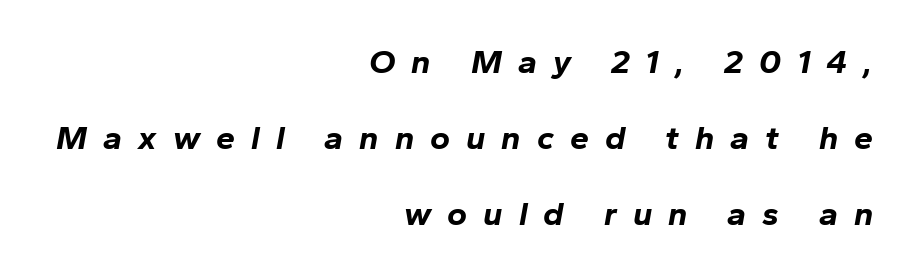
Compared with typical paragraphs, the rows here are farther apart. You can tell it's italic because the verticals aren't actually vertical. Each letter keeps its own natural width here, so spacing adapts to shape. Is the type bold? Yes — the strokes are clearly thick and heavy.
